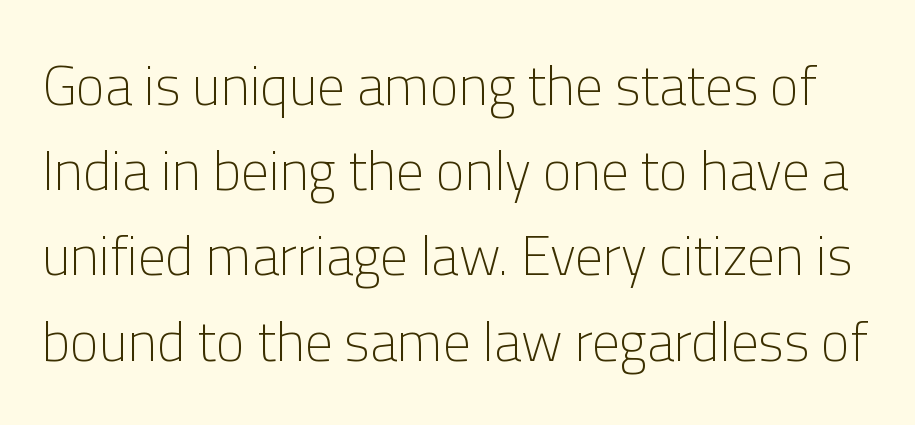
Posture: vertical. Letters rest on an invisible, unmarked baseline. A normal amount of white space separates one row of letters from the next. Think standard paragraph weight, or any step lighter than that. This rendering employs a face without finishing strokes, i.e., a sans-serif. Proportional: the letters do not fall into vertical columns.
